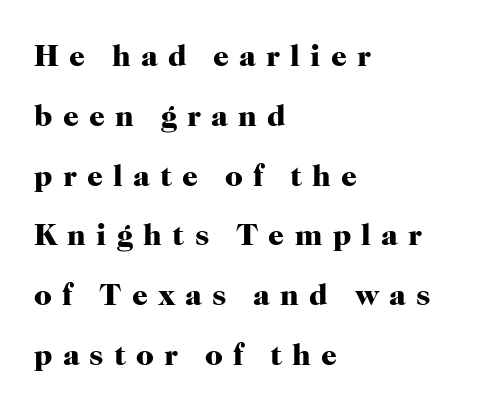
Descenders are the only things crossing below the line. The face used here is proportionally spaced, like ordinary book or web type. The ragged edge is on the right, which tells us the setting is flush left. You'd pick this weight for a headline — it's a proper bold.
